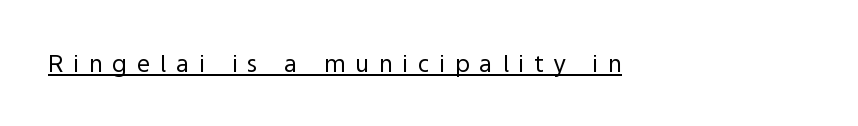
Q: Is the text bold? A: No.
Q: Is the text italic (slanted)? A: No, it is upright.
Q: Is the text underlined? A: Yes.
Q: Is the spacing between letters normal or unusually wide? A: Unusually wide.
